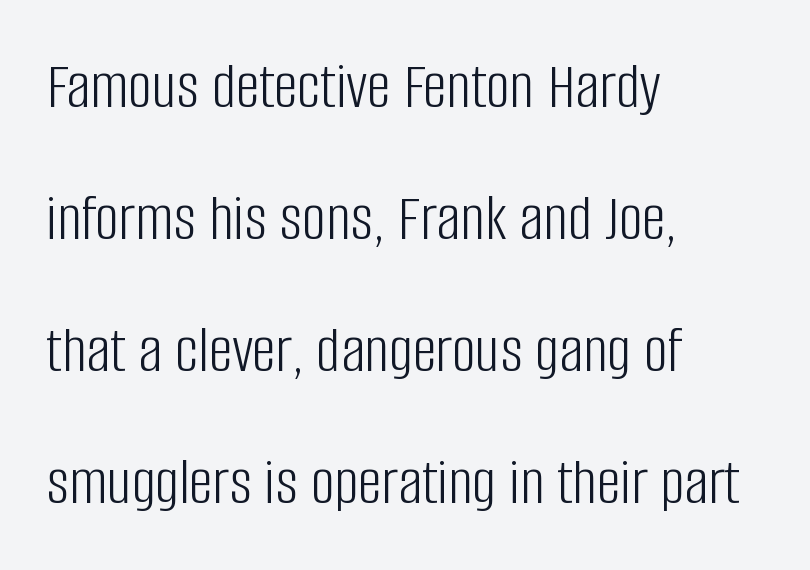
{"serif": "no", "italic": "no", "bold": "no", "weight": "light", "width": "condensed", "stroke_contrast": "low", "x_height": "large", "monospaced": "no", "underline": "no", "align": "left", "line_spacing": "loose", "line_spacing_ratio": 1.97, "letter_spacing": "normal", "letter_spacing_em": 0.0, "glyph_px": 67}
